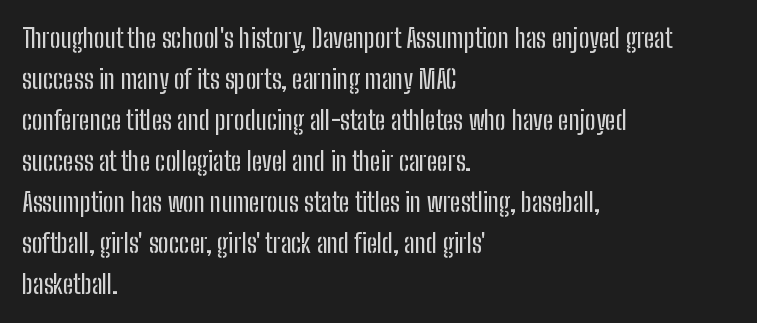
The image shows 26 px text type, upright; set left-aligned, normal line spacing (1.58x), normal letter spacing, not underlined.
